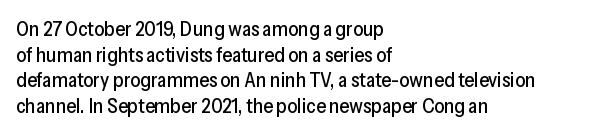
{"italic": "no", "underline": "no", "align": "left", "line_spacing": "normal", "line_spacing_ratio": 1.28, "letter_spacing": "normal", "letter_spacing_em": 0.0, "glyph_px": 20}
